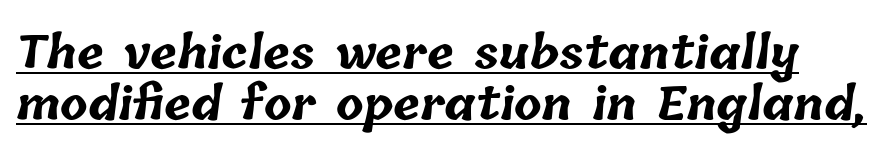
The image shows 45 px bold type; set tight line spacing (1.13x), normal letter spacing, underlined; low stroke contrast and a medium x-height.
